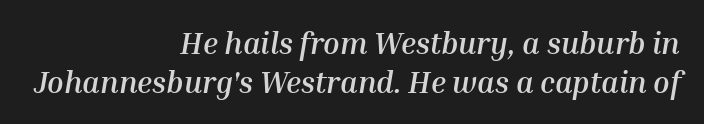
Vertical spacing — default. Each letter keeps its own natural width here, so spacing adapts to shape. This rendering leaves character spacing at its baseline value. Stroke thickness is high; the sample reads as a true bold.
